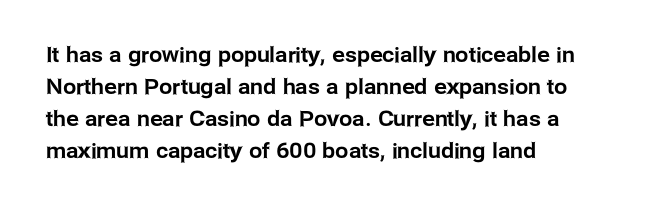
{"italic": "no", "underline": "no", "align": "left", "line_spacing": "normal", "line_spacing_ratio": 1.53, "letter_spacing": "normal", "letter_spacing_em": 0.0, "glyph_px": 21}
